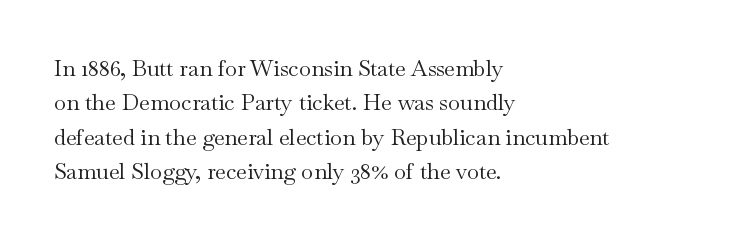
The image shows 22 px text type, upright; set left-aligned, normal line spacing (1.56x), normal letter spacing, not underlined.
